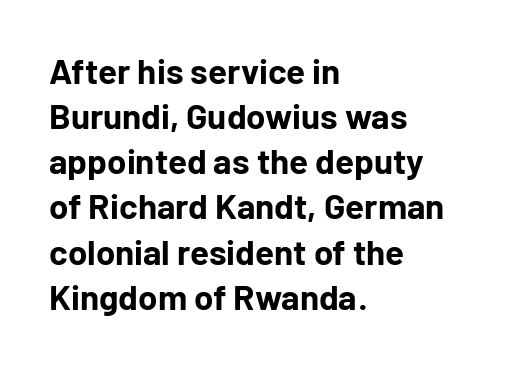
If you drew a ruler down the left edge, every line would touch it. You'd pick this weight for a headline — it's a proper bold. Letters rest on an invisible, unmarked baseline. The type family on display is of the sans-serif kind. The lettering holds an erect, upright posture throughout.
